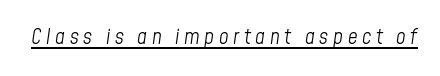
Q: Is the text bold? A: No.
Q: Is the text italic (slanted)? A: Yes, it leans right by about 8 degrees.
Q: Is the text underlined? A: Yes.
Q: Is the spacing between letters normal or unusually wide? A: Unusually wide.
